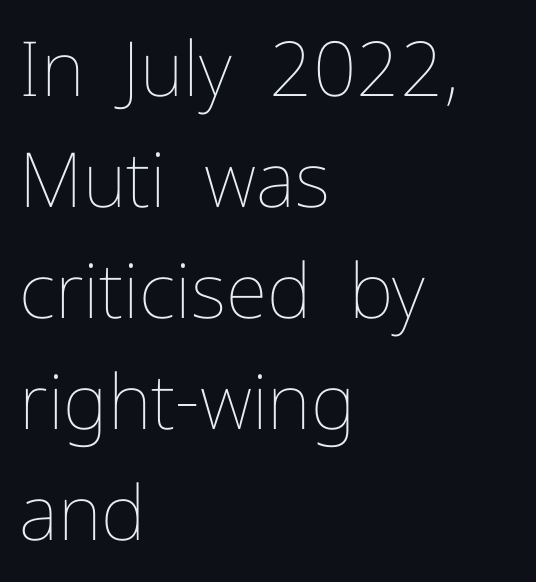
Q: Is the text bold? A: No.
Q: Is the text italic (slanted)? A: No, it is upright.
Q: Is the text underlined? A: No.
Q: How is the paragraph aligned? A: Left-aligned.
Q: Is the spacing between letters normal or unusually wide? A: Normal.
Q: Is the spacing between lines tight, normal or loose? A: Normal.
Q: Width (condensed, normal, or wide)? A: Normal.
Q: Stroke contrast? A: Low.
Q: x-height? A: Medium.
Q: Monospaced? A: No.
